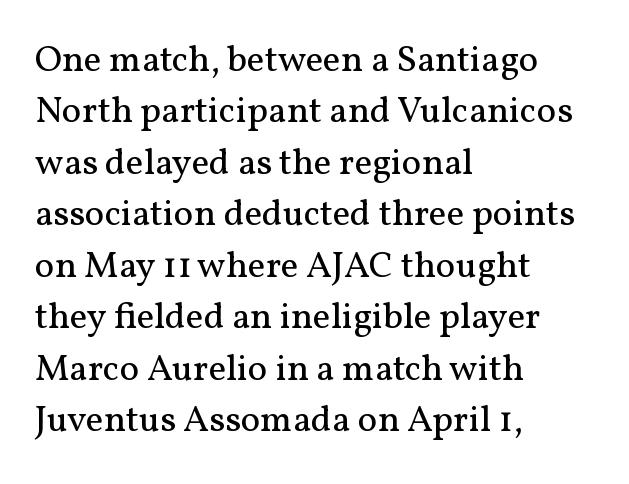
Each word holds together tightly as a unit, with standard inter-letter gaps. Italic: no, the glyphs are upright roman. Whoever set this chose a conventional vertical rhythm. The letters carry serifs — small finishing strokes at the ends of their stems.
